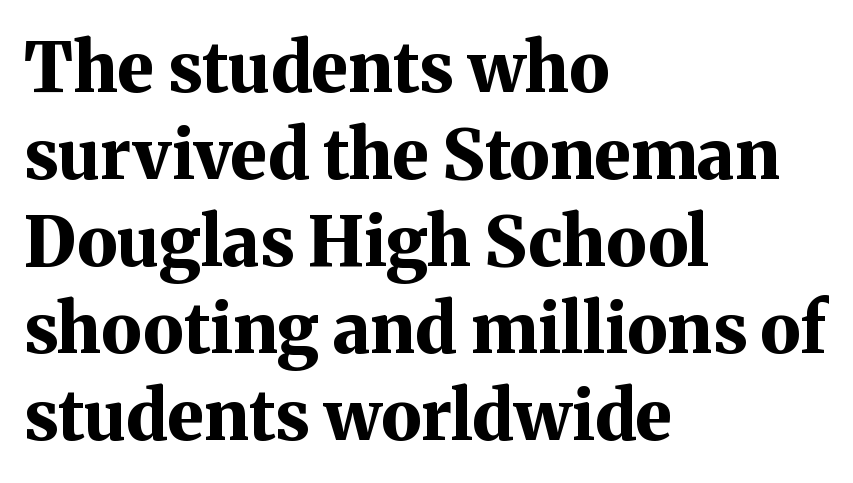
Q: Is the text bold? A: Yes.
Q: Is the text italic (slanted)? A: No, it is upright.
Q: Is the typeface a serif or a sans-serif typeface? A: Serif.
Q: Is the text underlined? A: No.
Q: How is the paragraph aligned? A: Left-aligned.
Q: Is the spacing between letters normal or unusually wide? A: Normal.
Q: Is the spacing between lines tight, normal or loose? A: Normal.
Q: Width (condensed, normal, or wide)? A: Normal.
Q: Stroke contrast? A: Medium.
Q: x-height? A: Medium.
Q: Monospaced? A: No.
